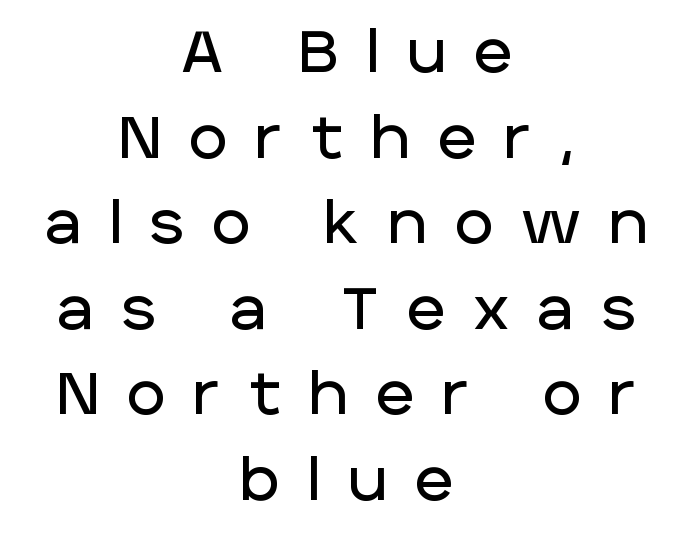
{"serif": "no", "italic": "no", "width": "normal", "stroke_contrast": "low", "x_height": "large", "monospaced": "no", "underline": "no", "align": "center", "line_spacing": "normal", "line_spacing_ratio": 1.45, "letter_spacing": "wide", "letter_spacing_em": 0.48, "glyph_px": 59}
